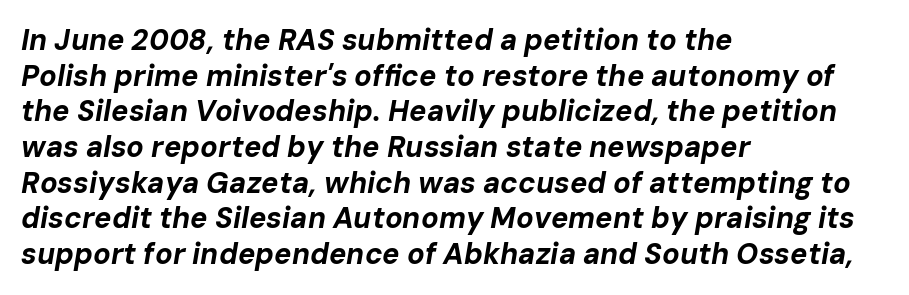
Q: Is the text bold? A: Yes.
Q: Is the text italic (slanted)? A: Yes, it leans right by about 10 degrees.
Q: Is the text underlined? A: No.
Q: How is the paragraph aligned? A: Left-aligned.
Q: Is the spacing between letters normal or unusually wide? A: Normal.
Q: Width (condensed, normal, or wide)? A: Normal.
Q: Stroke contrast? A: Low.
Q: x-height? A: Medium.
Q: Monospaced? A: No.
